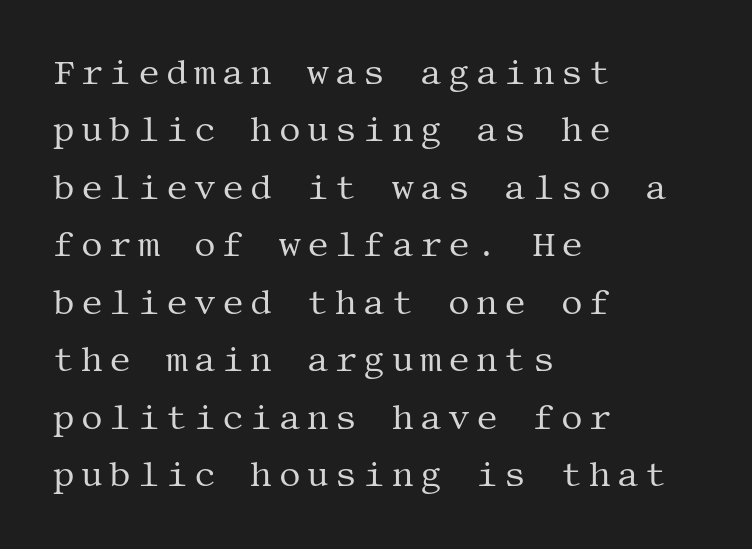
{"serif": "yes", "italic": "no", "bold": "no", "weight": "regular", "width": "normal", "stroke_contrast": "medium", "x_height": "large", "underline": "no", "align": "left", "line_spacing": "normal", "line_spacing_ratio": 1.69, "glyph_px": 34}
